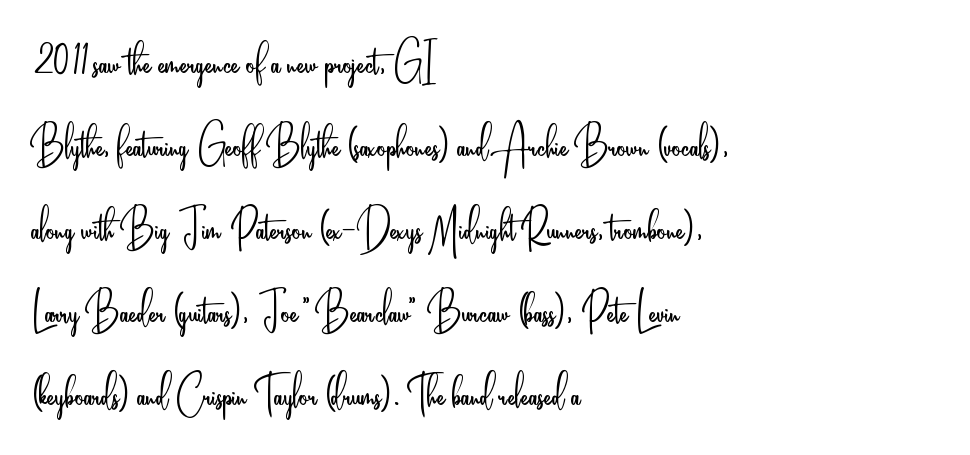
{"serif": "no", "bold": "no", "weight": "light", "width": "condensed", "stroke_contrast": "low", "x_height": "small", "monospaced": "no", "underline": "no", "align": "left", "line_spacing": "normal", "line_spacing_ratio": 1.51, "letter_spacing": "normal", "letter_spacing_em": 0.0, "glyph_px": 55}
